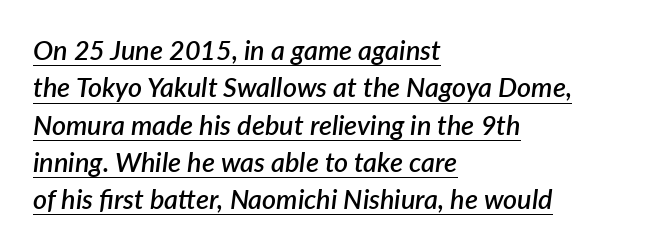
Q: Is the text bold? A: Semi-bold.
Q: Is the text italic (slanted)? A: Yes, it leans right by about 7 degrees.
Q: Is the text underlined? A: Yes.
Q: How is the paragraph aligned? A: Left-aligned.
Q: Is the spacing between letters normal or unusually wide? A: Normal.
Q: Is the spacing between lines tight, normal or loose? A: Normal.
